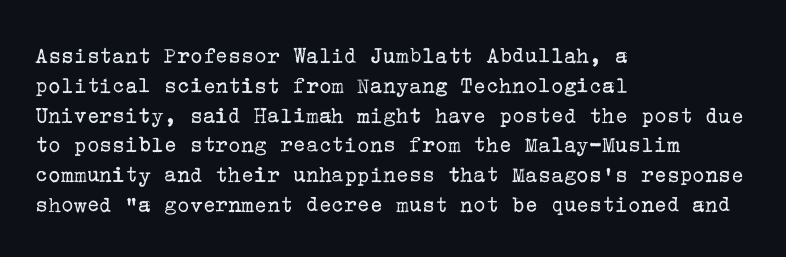
Q: Is the text bold? A: No.
Q: Is the text italic (slanted)? A: No, it is upright.
Q: Is the text underlined? A: No.
Q: How is the paragraph aligned? A: Left-aligned.
Q: Is the spacing between letters normal or unusually wide? A: Normal.
